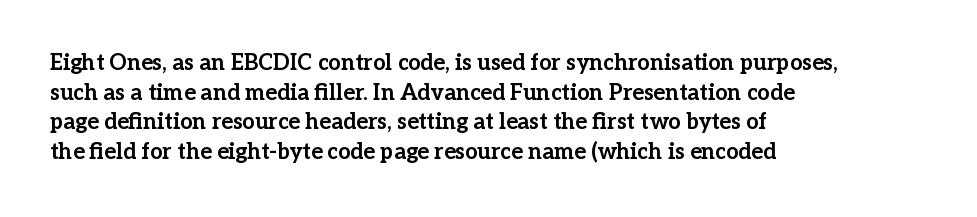
{"italic": "no", "bold": "yes", "underline": "no", "align": "left", "line_spacing": "normal", "line_spacing_ratio": 1.35, "letter_spacing": "normal", "letter_spacing_em": 0.0, "glyph_px": 22}
